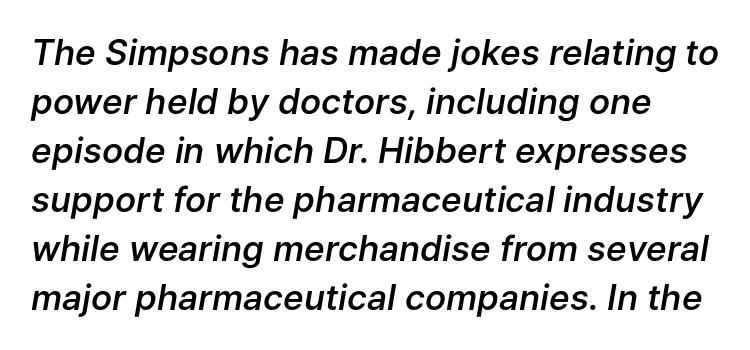
This rendering features lettering with no underline. Honestly, the row spacing looks completely unremarkable. The face used here is a semibold: visibly heavier than regular, lighter than bold. Caption: standard tracking, unaltered. Characters are canted at an angle relative to the baseline's perpendicular. Think of a printed novel: that variable character pitch is what you see here.
